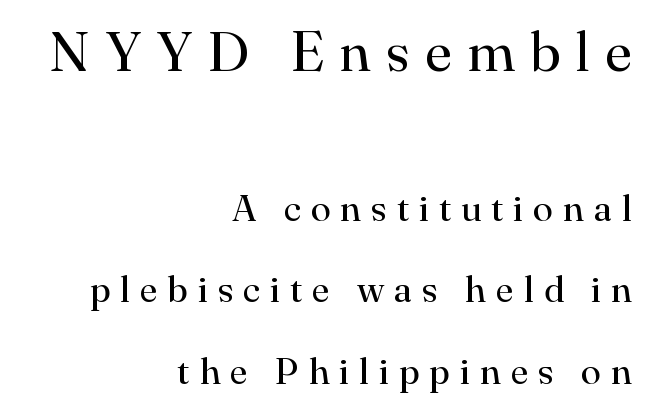
Q: Is the text bold? A: No.
Q: Is the text italic (slanted)? A: No, it is upright.
Q: Is the typeface a serif or a sans-serif typeface? A: Serif.
Q: Is the text underlined? A: No.
Q: How is the paragraph aligned? A: Right-aligned.
Q: Is the spacing between letters normal or unusually wide? A: Unusually wide.
Q: Is the spacing between lines tight, normal or loose? A: Loose.
Q: Which block of text is set in a larger size, the first (top) or the second (bottom)? A: The first (top) one.
Q: Width (condensed, normal, or wide)? A: Normal.
Q: Stroke contrast? A: High.
Q: x-height? A: Small.
Q: Monospaced? A: No.
